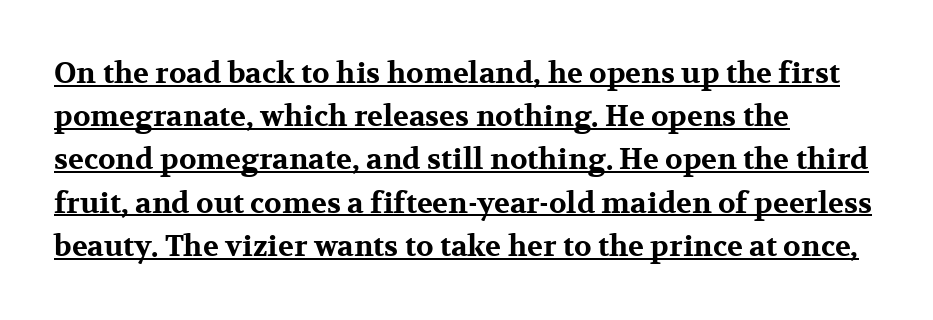
Q: Is the text bold? A: Yes.
Q: Is the text italic (slanted)? A: No, it is upright.
Q: Is the typeface a serif or a sans-serif typeface? A: Serif.
Q: Is the text underlined? A: Yes.
Q: How is the paragraph aligned? A: Left-aligned.
Q: Is the spacing between letters normal or unusually wide? A: Normal.
Q: Is the spacing between lines tight, normal or loose? A: Normal.
Q: Width (condensed, normal, or wide)? A: Wide.
Q: Stroke contrast? A: Medium.
Q: x-height? A: Medium.
Q: Monospaced? A: No.
